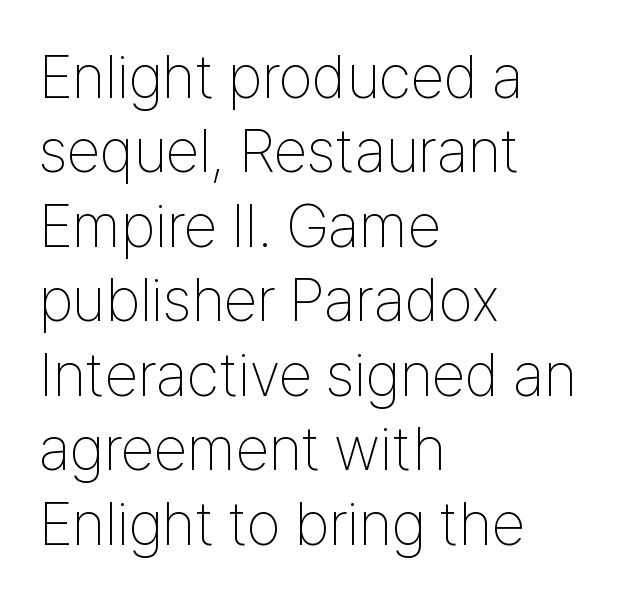
Q: Is the text bold? A: No.
Q: Is the text italic (slanted)? A: No, it is upright.
Q: Is the typeface a serif or a sans-serif typeface? A: Sans-serif.
Q: Is the text underlined? A: No.
Q: How is the paragraph aligned? A: Left-aligned.
Q: Is the spacing between letters normal or unusually wide? A: Normal.
Q: Width (condensed, normal, or wide)? A: Condensed.
Q: Stroke contrast? A: Low.
Q: x-height? A: Medium.
Q: Monospaced? A: No.
